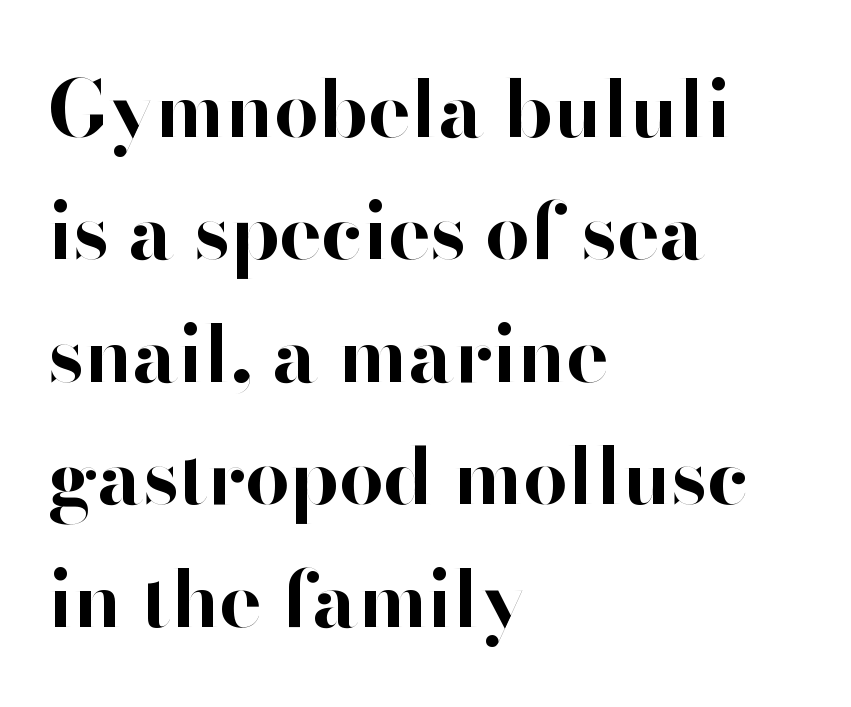
Q: Is the text bold? A: Yes.
Q: Is the text italic (slanted)? A: No, it is upright.
Q: Is the typeface a serif or a sans-serif typeface? A: Sans-serif.
Q: Is the text underlined? A: No.
Q: How is the paragraph aligned? A: Left-aligned.
Q: Is the spacing between letters normal or unusually wide? A: Normal.
Q: Is the spacing between lines tight, normal or loose? A: Normal.
Q: Width (condensed, normal, or wide)? A: Normal.
Q: Stroke contrast? A: High.
Q: x-height? A: Small.
Q: Monospaced? A: No.
